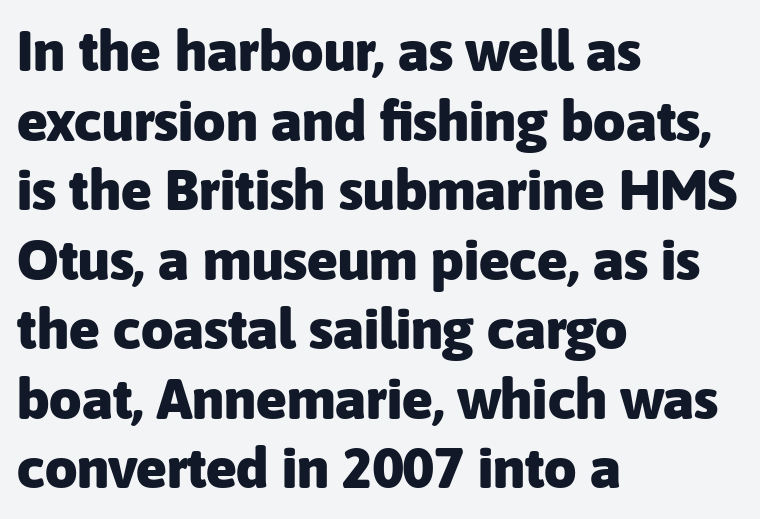
Q: Is the text bold? A: Yes.
Q: Is the text italic (slanted)? A: No, it is upright.
Q: Is the typeface a serif or a sans-serif typeface? A: Sans-serif.
Q: Is the text underlined? A: No.
Q: How is the paragraph aligned? A: Left-aligned.
Q: Is the spacing between letters normal or unusually wide? A: Normal.
Q: Width (condensed, normal, or wide)? A: Normal.
Q: Stroke contrast? A: Low.
Q: x-height? A: Medium.
Q: Monospaced? A: No.
